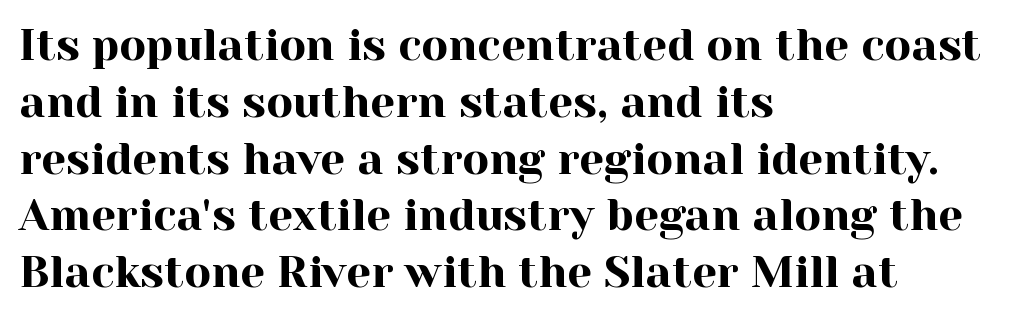
Q: Is the text italic (slanted)? A: No, it is upright.
Q: Is the typeface a serif or a sans-serif typeface? A: Serif.
Q: Is the text underlined? A: No.
Q: How is the paragraph aligned? A: Left-aligned.
Q: Is the spacing between letters normal or unusually wide? A: Normal.
Q: Is the spacing between lines tight, normal or loose? A: Normal.
Q: Width (condensed, normal, or wide)? A: Normal.
Q: x-height? A: Medium.
Q: Monospaced? A: No.
